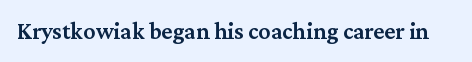
Q: Is the text bold? A: Semi-bold.
Q: Is the text italic (slanted)? A: No, it is upright.
Q: Is the text underlined? A: No.
Q: Is the spacing between letters normal or unusually wide? A: Normal.
